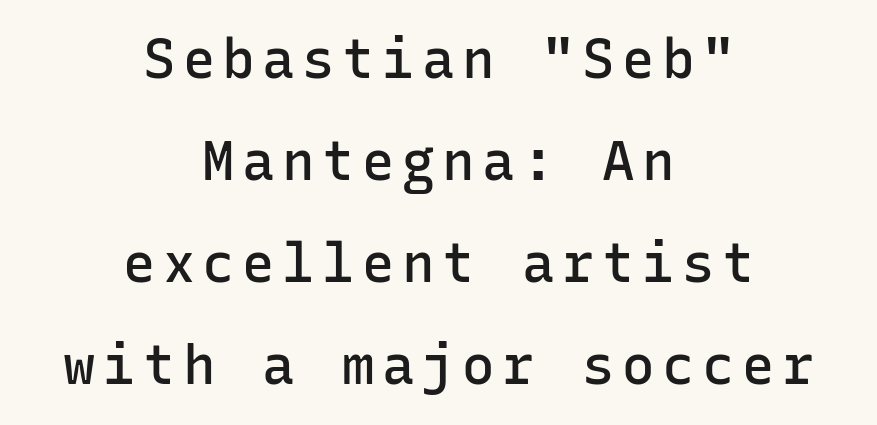
The image shows 54 px semibold sans-serif type, upright, monospaced; set centered, line spacing 1.89x, not underlined; low stroke contrast and a medium x-height.
